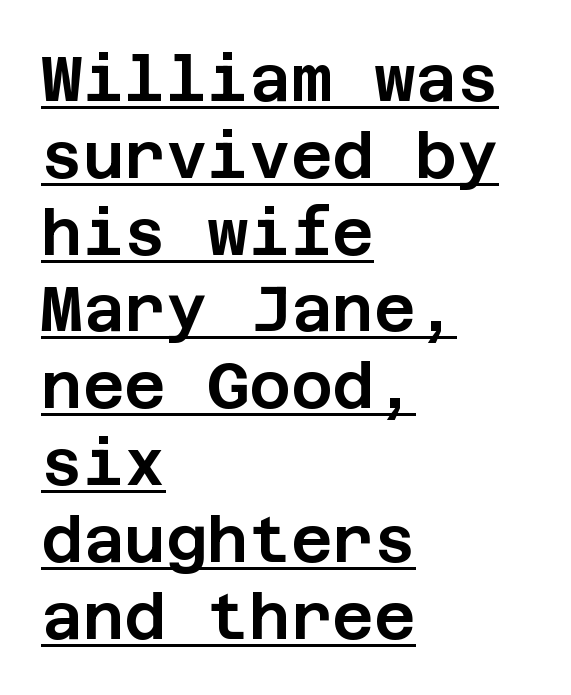
Q: Is the text italic (slanted)? A: No, it is upright.
Q: Is the typeface a serif or a sans-serif typeface? A: Sans-serif.
Q: Is the text underlined? A: Yes.
Q: How is the paragraph aligned? A: Left-aligned.
Q: Is the spacing between letters normal or unusually wide? A: Normal.
Q: Width (condensed, normal, or wide)? A: Normal.
Q: Stroke contrast? A: Low.
Q: x-height? A: Large.
